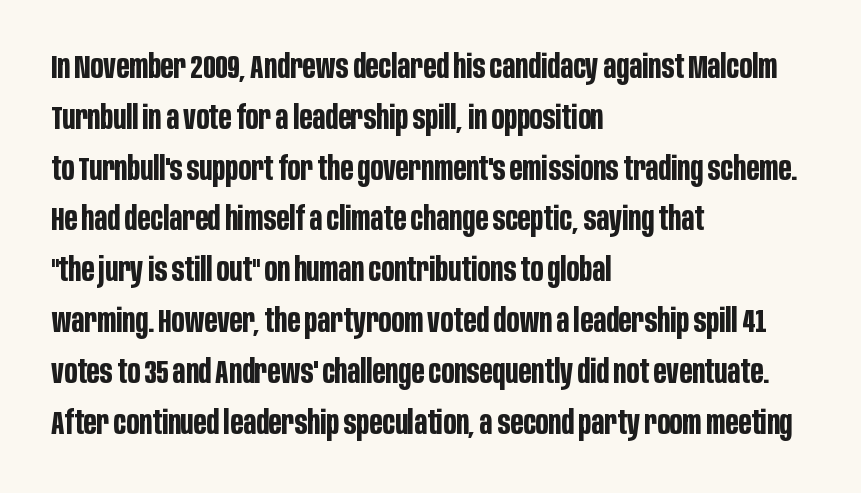
Rule under the text: the space is simply empty. Honestly, the row spacing looks completely unremarkable. Is the type bold? Yes — the strokes are clearly thick and heavy. Default kerning and tracking; the words read as compact shapes. This sample has the flowing, uneven cadence of proportional lettering.
